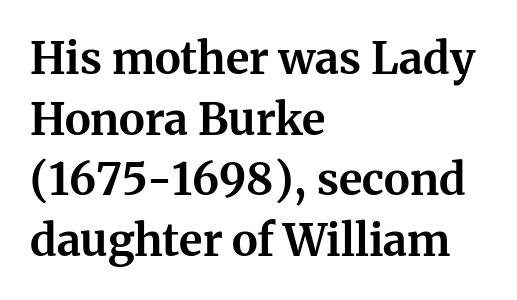
{"serif": "yes", "italic": "no", "bold": "yes", "weight": "bold", "width": "normal", "stroke_contrast": "medium", "x_height": "medium", "monospaced": "no", "underline": "no", "align": "left", "line_spacing": "normal", "line_spacing_ratio": 1.38, "letter_spacing": "normal", "letter_spacing_em": 0.0, "glyph_px": 44}
